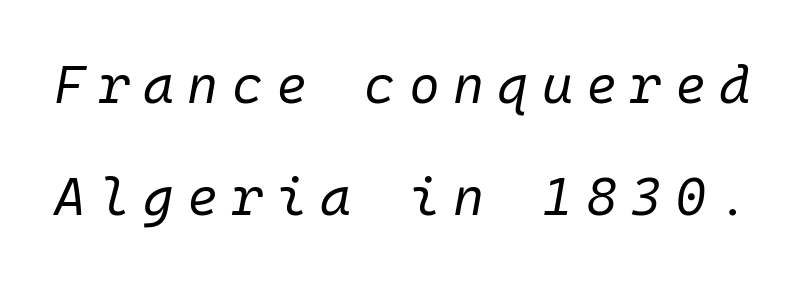
Q: Is the text bold? A: No.
Q: Is the text italic (slanted)? A: Yes, it leans right by about 10 degrees.
Q: Is the text underlined? A: No.
Q: Is the spacing between letters normal or unusually wide? A: Unusually wide.
Q: Is the spacing between lines tight, normal or loose? A: Loose.
Q: Width (condensed, normal, or wide)? A: Normal.
Q: Stroke contrast? A: Low.
Q: x-height? A: Medium.
